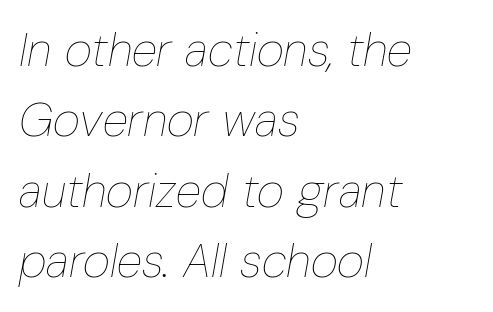
These lines are set flush left with a ragged right edge. Stroke thickness stays within the range of a standard reading face or lighter. In terms of leading, this rendering sits right in the middle. Compared with ordinary roman type, these characters are visibly tilted. Each row of text sits above clean, open space. The rendering uses natural spacing where letterforms have individual widths.
